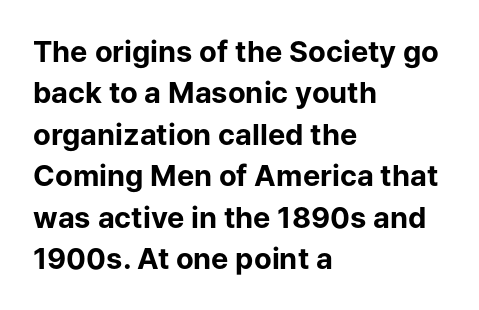
{"serif": "no", "italic": "no", "bold": "yes", "weight": "bold", "width": "normal", "stroke_contrast": "low", "x_height": "medium", "monospaced": "no", "underline": "no", "align": "left", "line_spacing": "normal", "line_spacing_ratio": 1.43, "letter_spacing": "normal", "letter_spacing_em": 0.0, "glyph_px": 29}
